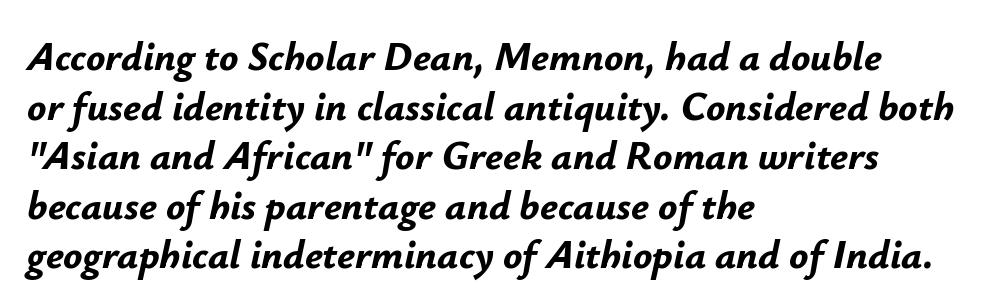
The image shows 40 px bold type, italic (leaning right); set left-aligned, line spacing 1.24x, normal letter spacing, not underlined; low stroke contrast and a small x-height.
